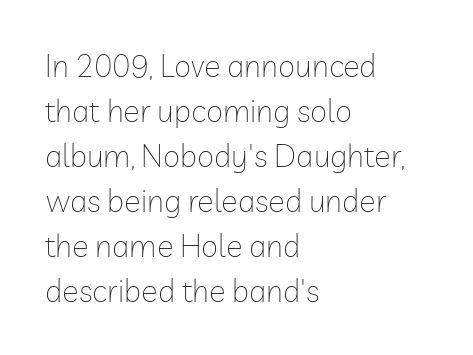
Q: Is the text bold? A: No.
Q: Is the text italic (slanted)? A: No, it is upright.
Q: Is the typeface a serif or a sans-serif typeface? A: Sans-serif.
Q: Is the text underlined? A: No.
Q: How is the paragraph aligned? A: Left-aligned.
Q: Is the spacing between letters normal or unusually wide? A: Normal.
Q: Is the spacing between lines tight, normal or loose? A: Normal.
Q: Width (condensed, normal, or wide)? A: Normal.
Q: Stroke contrast? A: Low.
Q: x-height? A: Medium.
Q: Monospaced? A: No.
